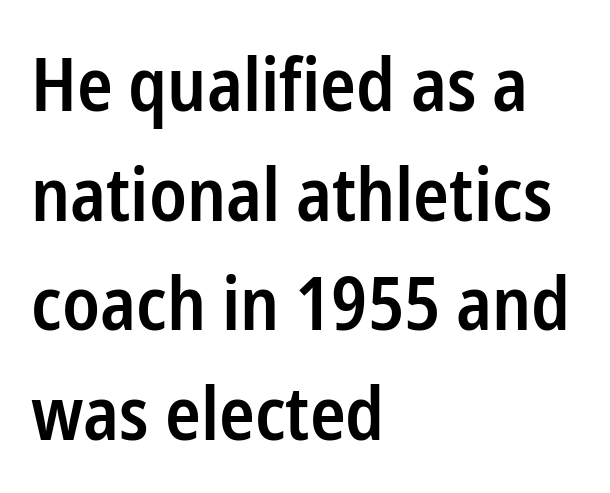
Varying glyph widths throughout — classic text-font behaviour. Is there any slant? The stems are plumb. Moderately thickened strokes mark this as semibold type. Nothing sits at the stroke ends, so this counts as sans-serif.
